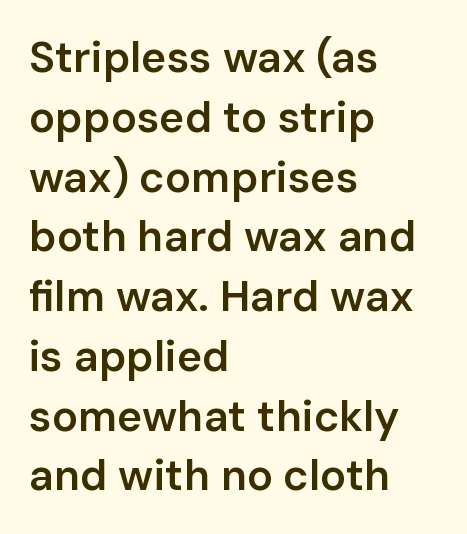
Q: Is the text bold? A: Semi-bold.
Q: Is the text italic (slanted)? A: No, it is upright.
Q: Is the typeface a serif or a sans-serif typeface? A: Sans-serif.
Q: Is the text underlined? A: No.
Q: How is the paragraph aligned? A: Left-aligned.
Q: Is the spacing between letters normal or unusually wide? A: Normal.
Q: Is the spacing between lines tight, normal or loose? A: Normal.
Q: Width (condensed, normal, or wide)? A: Normal.
Q: Stroke contrast? A: Low.
Q: x-height? A: Medium.
Q: Monospaced? A: No.
